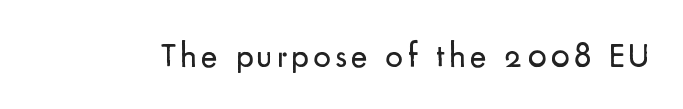
Q: Is the text bold? A: No.
Q: Is the text italic (slanted)? A: No, it is upright.
Q: Is the typeface a serif or a sans-serif typeface? A: Sans-serif.
Q: Is the text underlined? A: No.
Q: Width (condensed, normal, or wide)? A: Normal.
Q: Stroke contrast? A: Low.
Q: x-height? A: Small.
Q: Monospaced? A: No.
